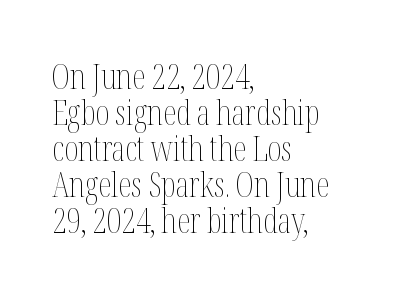
Q: Is the text bold? A: No.
Q: Is the text italic (slanted)? A: No, it is upright.
Q: Is the text underlined? A: No.
Q: How is the paragraph aligned? A: Left-aligned.
Q: Is the spacing between letters normal or unusually wide? A: Normal.
Q: Is the spacing between lines tight, normal or loose? A: Tight.
Q: Width (condensed, normal, or wide)? A: Condensed.
Q: Stroke contrast? A: Medium.
Q: x-height? A: Medium.
Q: Monospaced? A: No.
